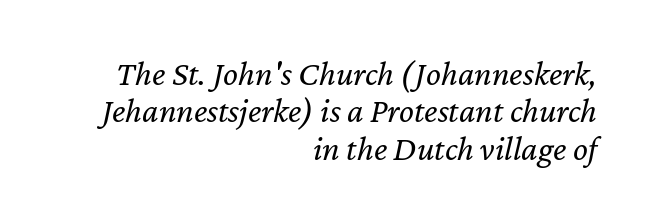
Q: Is the text bold? A: No.
Q: Is the text italic (slanted)? A: Yes, it leans right by about 12 degrees.
Q: Is the text underlined? A: No.
Q: How is the paragraph aligned? A: Right-aligned.
Q: Is the spacing between letters normal or unusually wide? A: Normal.
Q: Is the spacing between lines tight, normal or loose? A: Tight.
Q: Width (condensed, normal, or wide)? A: Normal.
Q: Stroke contrast? A: Low.
Q: x-height? A: Medium.
Q: Monospaced? A: No.
